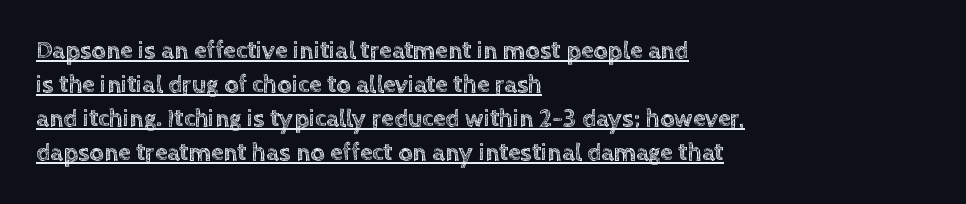
The image shows 25 px text type, upright; set left-aligned, normal line spacing (1.36x), normal letter spacing, underlined.
